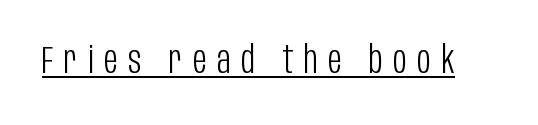
You could not count columns in this text — the font is proportionally spaced. Does the type have serifs? No, each stem ends abruptly. The strokes are not fattened; the text isn't bold. The specimen includes a rule beneath the text block's lines.
